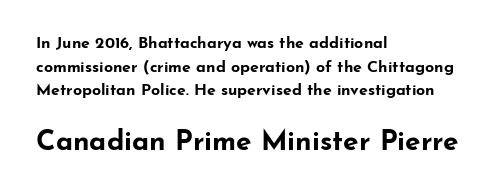
You could call the tracking neutral — neither tight nor loose. Ordinary non-slanted type is in use. How would I describe the line gaps? Plain and ordinary. Each letter keeps its own natural width here, so spacing adapts to shape. Look at the stroke-to-counter ratio: heavy, a bold.
